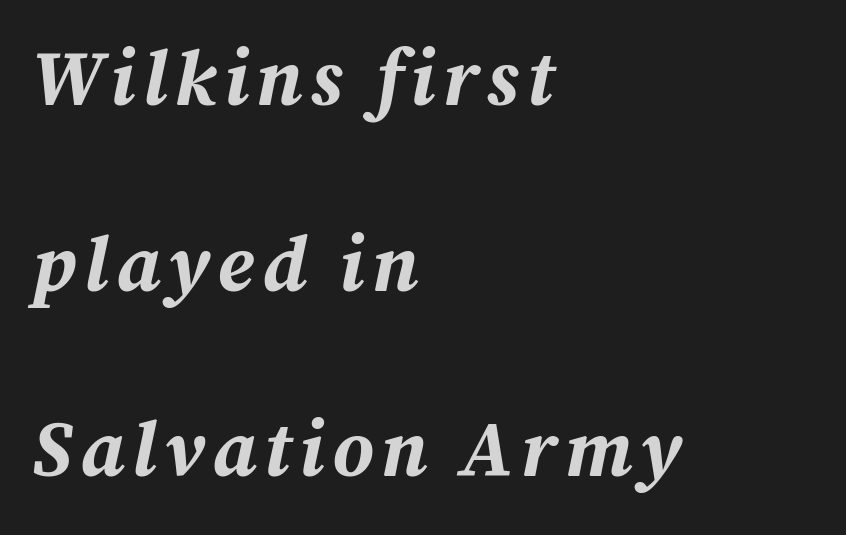
{"italic": "yes", "lean": "right", "slant_degrees": 12, "bold": "yes", "weight": "bold", "width": "normal", "stroke_contrast": "medium", "x_height": "medium", "monospaced": "no", "underline": "no", "align": "left", "line_spacing": "loose", "line_spacing_ratio": 2.38, "glyph_px": 78}
